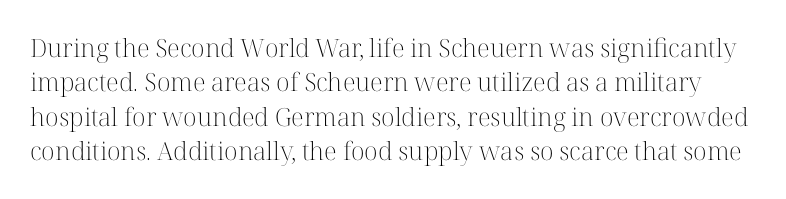
Q: Is the text bold? A: No.
Q: Is the text italic (slanted)? A: No, it is upright.
Q: Is the text underlined? A: No.
Q: Is the spacing between letters normal or unusually wide? A: Normal.
Q: Is the spacing between lines tight, normal or loose? A: Normal.
